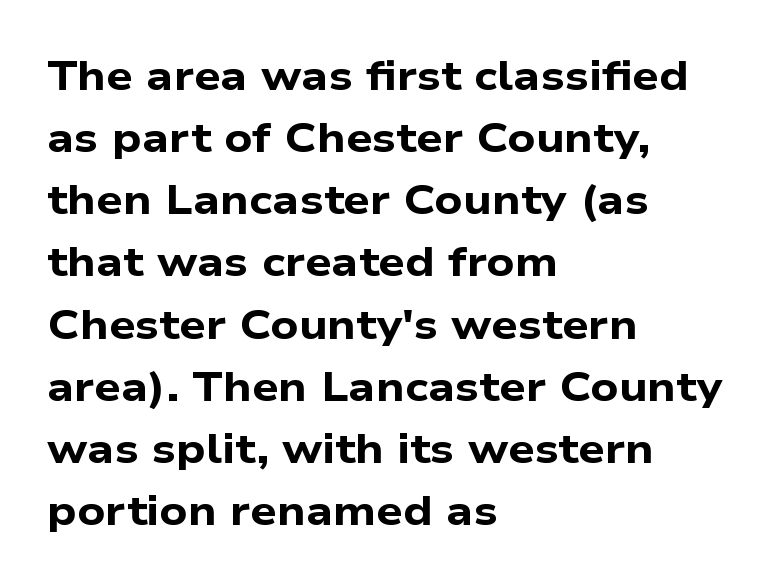
Every row of glyphs begins at an identical x-position on the left. The tracking reads as untouched default to a designer's eye. Baseline-to-baseline distance is the conventional proportion of letter height. Honestly, there is no underline to notice here at all. Note: no serifs on the glyphs. Note the varied advance widths — an 'i' is clearly narrower than an 'm'.
